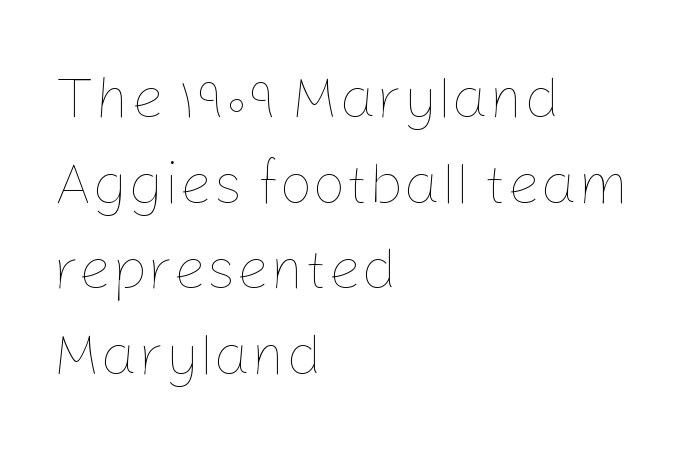
{"italic": "no", "bold": "no", "weight": "thin", "width": "normal", "stroke_contrast": "low", "x_height": "medium", "monospaced": "no", "underline": "no", "align": "left", "line_spacing": "normal", "line_spacing_ratio": 1.45, "letter_spacing": "normal", "letter_spacing_em": 0.0, "glyph_px": 59}
